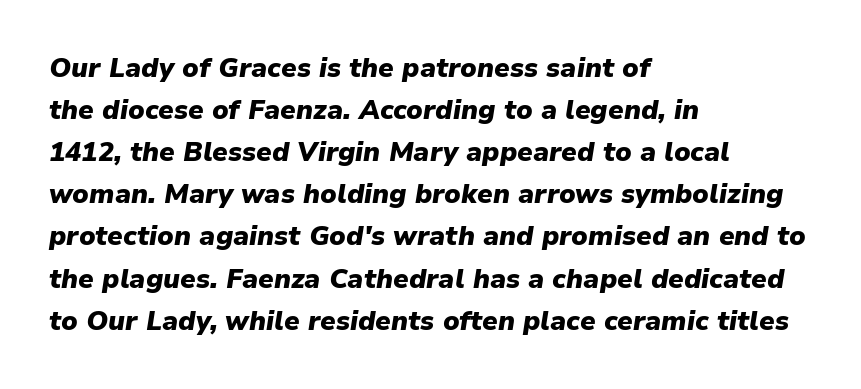
The image shows 27 px bold type, italic (leaning right); set left-aligned, normal line spacing (1.56x), normal letter spacing, not underlined.
